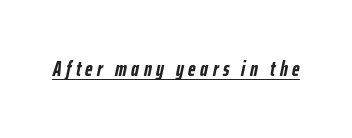
Q: Is the text bold? A: Yes.
Q: Is the text italic (slanted)? A: Yes, it leans right by about 12 degrees.
Q: Is the text underlined? A: Yes.
Q: Is the spacing between letters normal or unusually wide? A: Unusually wide.
